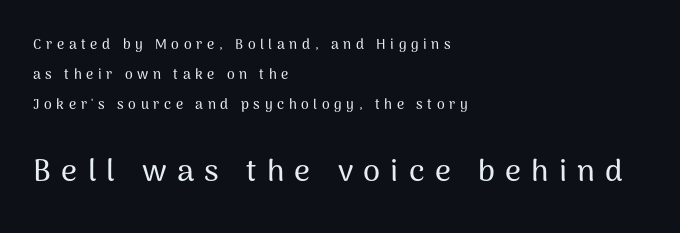
Q: Is the text italic (slanted)? A: No, it is upright.
Q: Is the typeface a serif or a sans-serif typeface? A: Sans-serif.
Q: Is the text underlined? A: No.
Q: How is the paragraph aligned? A: Left-aligned.
Q: Is the spacing between letters normal or unusually wide? A: Unusually wide.
Q: Is the spacing between lines tight, normal or loose? A: Loose.
Q: Which block of text is set in a larger size, the first (top) or the second (bottom)? A: The second (bottom) one.
Q: Width (condensed, normal, or wide)? A: Normal.
Q: Stroke contrast? A: Medium.
Q: x-height? A: Medium.
Q: Monospaced? A: No.
